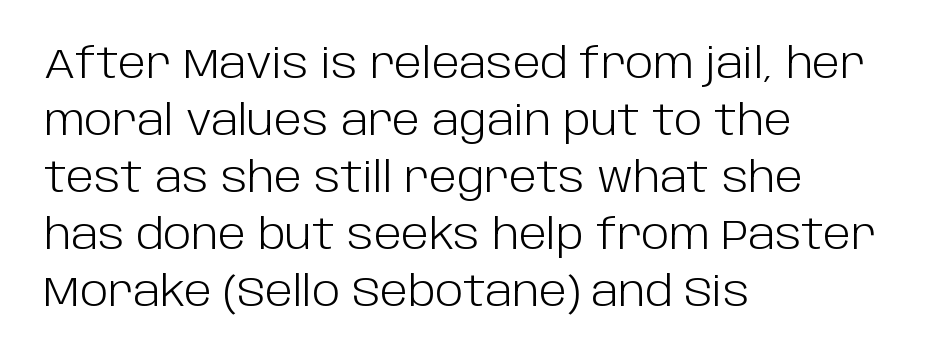
Observe the absence of serifs on each vertical stroke in this sample. Counters stay open thanks to moderate or lighter strokes. Nope, not italic — everything's standing straight. Visually the block forms a straight wall on the left and a jagged coastline on the right.
